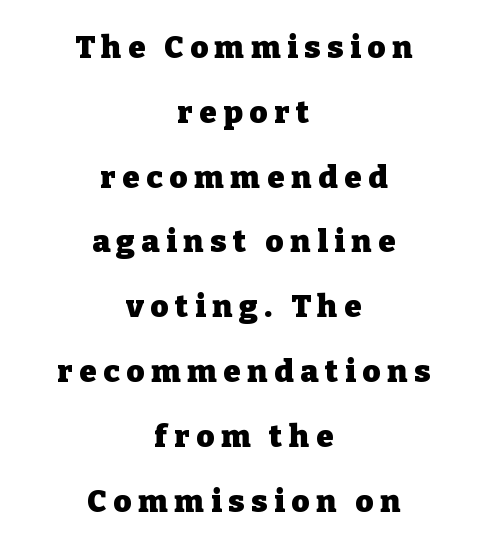
The image shows 31 px heavy serif type, upright; set centered, loose line spacing (2.09x), unusually wide letter spacing (+0.22 em), not underlined; low stroke contrast and a medium x-height.
